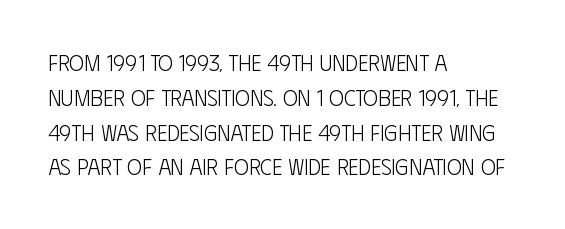
The image shows 22 px text type, upright; set left-aligned, normal line spacing (1.58x), normal letter spacing, not underlined.
